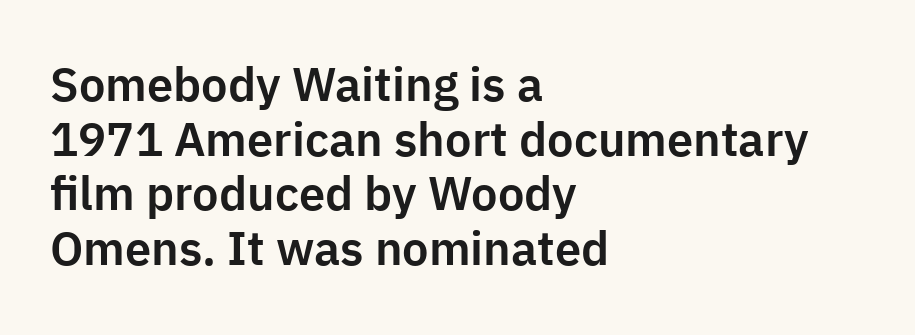
{"serif": "no", "italic": "no", "width": "normal", "stroke_contrast": "low", "x_height": "medium", "monospaced": "no", "underline": "no", "align": "left", "line_spacing_ratio": 1.16, "letter_spacing": "normal", "letter_spacing_em": 0.0, "glyph_px": 47}
